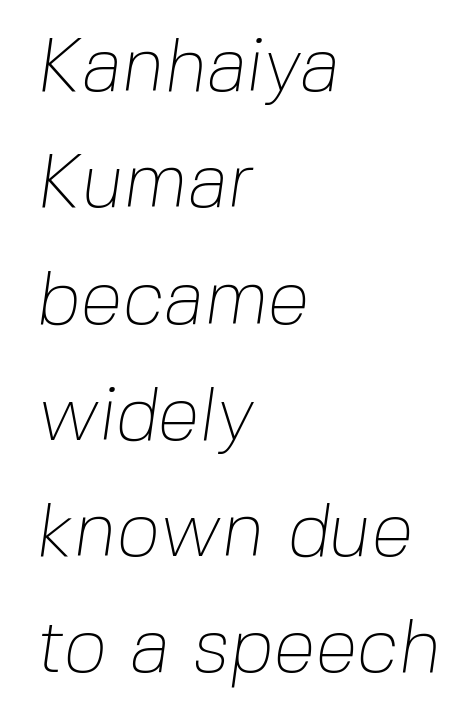
Q: Is the text bold? A: No.
Q: Is the typeface a serif or a sans-serif typeface? A: Sans-serif.
Q: Is the text underlined? A: No.
Q: How is the paragraph aligned? A: Left-aligned.
Q: Is the spacing between letters normal or unusually wide? A: Normal.
Q: Is the spacing between lines tight, normal or loose? A: Normal.
Q: Width (condensed, normal, or wide)? A: Normal.
Q: Stroke contrast? A: Low.
Q: x-height? A: Medium.
Q: Monospaced? A: No.
